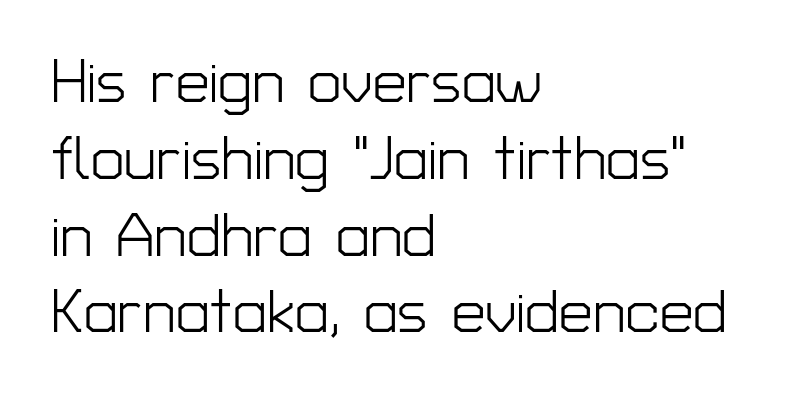
Heft: none added — not bold. Does the lettering tilt? It doesn't — this is upright. A sans-serif font was chosen for this passage. Varying glyph widths throughout — classic text-font behaviour.
